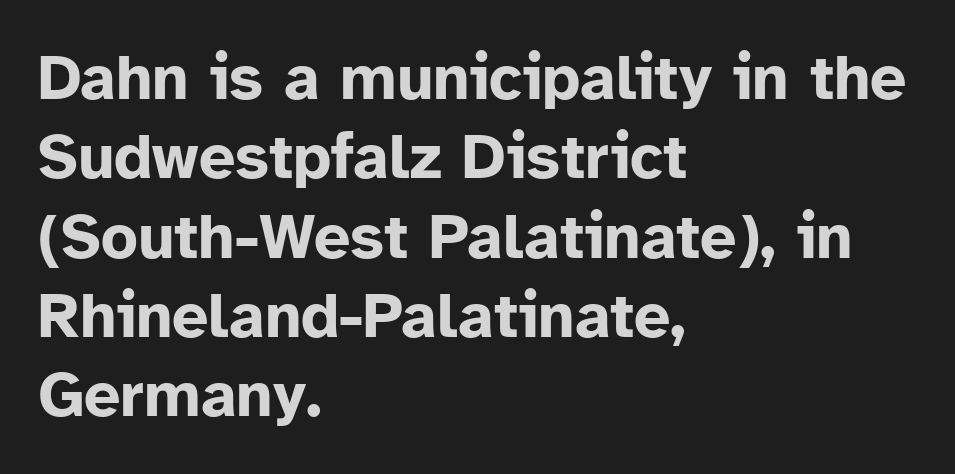
On the weight axis this lands at bold, roughly 700. The compositor pushed each line to the left boundary. The area under the type is left untouched. There is no visible air inserted between adjacent glyphs.
